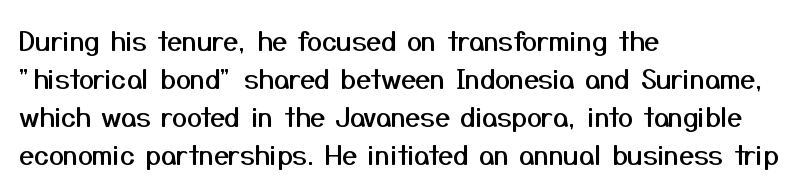
{"italic": "no", "underline": "no", "align": "left", "line_spacing": "normal", "line_spacing_ratio": 1.41, "letter_spacing": "normal", "letter_spacing_em": 0.0, "glyph_px": 27}
